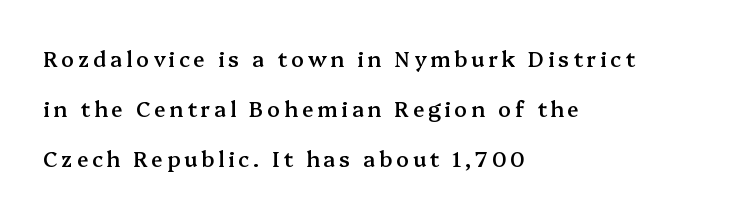
{"italic": "no", "bold": "semi", "underline": "no", "align": "left", "line_spacing": "loose", "line_spacing_ratio": 2.37, "glyph_px": 21}
